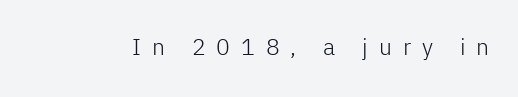
The image shows 23 px text type, upright; set unusually wide letter spacing (+0.47 em), not underlined.
